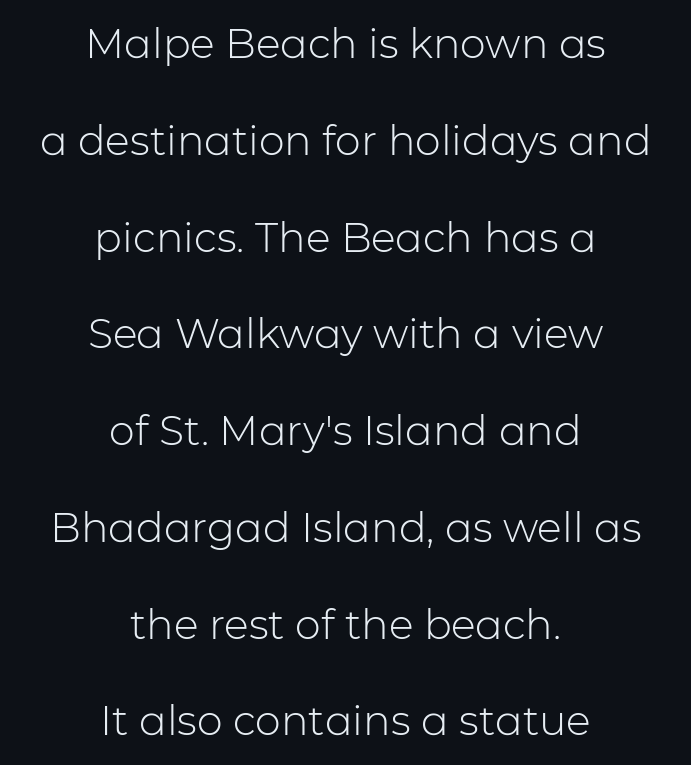
Q: Is the text bold? A: No.
Q: Is the text italic (slanted)? A: No, it is upright.
Q: Is the typeface a serif or a sans-serif typeface? A: Sans-serif.
Q: Is the text underlined? A: No.
Q: How is the paragraph aligned? A: Centered.
Q: Is the spacing between letters normal or unusually wide? A: Normal.
Q: Is the spacing between lines tight, normal or loose? A: Loose.
Q: Width (condensed, normal, or wide)? A: Normal.
Q: Stroke contrast? A: Low.
Q: x-height? A: Medium.
Q: Monospaced? A: No.
